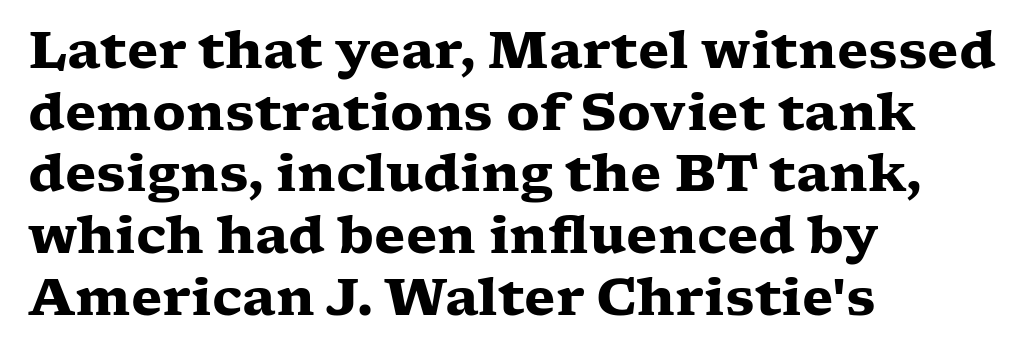
Q: Is the text bold? A: Yes.
Q: Is the text italic (slanted)? A: No, it is upright.
Q: Is the typeface a serif or a sans-serif typeface? A: Serif.
Q: Is the text underlined? A: No.
Q: How is the paragraph aligned? A: Left-aligned.
Q: Is the spacing between letters normal or unusually wide? A: Normal.
Q: Width (condensed, normal, or wide)? A: Wide.
Q: Stroke contrast? A: Low.
Q: x-height? A: Medium.
Q: Monospaced? A: No.
